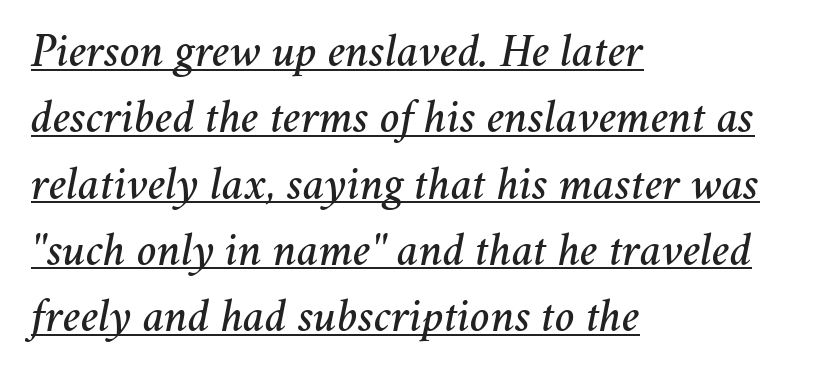
Somebody hit Ctrl+U on this one — the words are underlined. Quick note: interline space is typical. All the whitespace from short lines collects on the right. The letterforms sit shoulder to shoulder at normal distance. Every character sits at an angle, as italics do.
